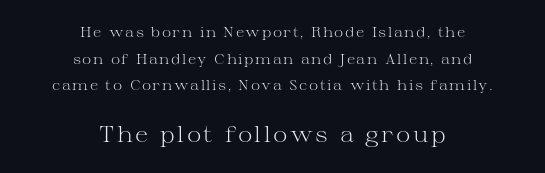
Q: Is the text bold? A: No.
Q: Is the text italic (slanted)? A: No, it is upright.
Q: Is the text underlined? A: No.
Q: How is the paragraph aligned? A: Centered.
Q: Is the spacing between lines tight, normal or loose? A: Loose.
Q: Which block of text is set in a larger size, the first (top) or the second (bottom)? A: The second (bottom) one.
